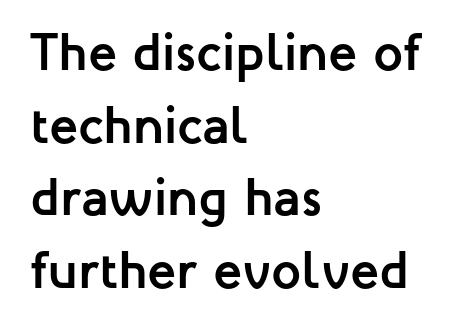
Q: Is the text bold? A: Yes.
Q: Is the text italic (slanted)? A: No, it is upright.
Q: Is the typeface a serif or a sans-serif typeface? A: Sans-serif.
Q: Is the text underlined? A: No.
Q: How is the paragraph aligned? A: Left-aligned.
Q: Is the spacing between letters normal or unusually wide? A: Normal.
Q: Is the spacing between lines tight, normal or loose? A: Normal.
Q: Width (condensed, normal, or wide)? A: Normal.
Q: Stroke contrast? A: Low.
Q: x-height? A: Medium.
Q: Monospaced? A: No.
